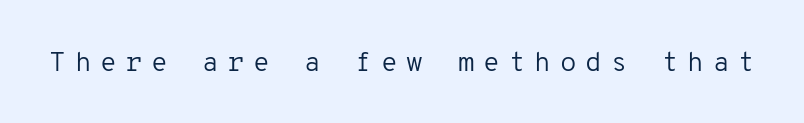
Q: Is the text bold? A: No.
Q: Is the text italic (slanted)? A: No, it is upright.
Q: Is the text underlined? A: No.
Q: Is the spacing between letters normal or unusually wide? A: Unusually wide.
